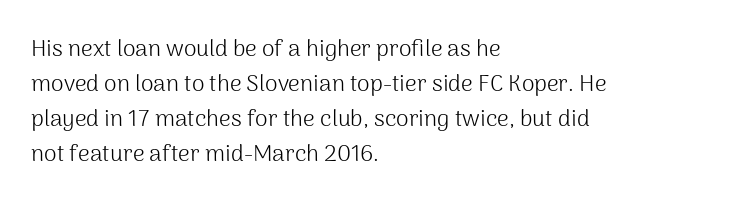
Weight: not bold — regular or lighter. The typesetter chose a ragged-right arrangement here. Each new line begins a customary step beneath the previous one. You could call the tracking neutral — neither tight nor loose. Only glyphs here, with clear space below each row. You can tell it's not italic because the verticals are truly vertical.
